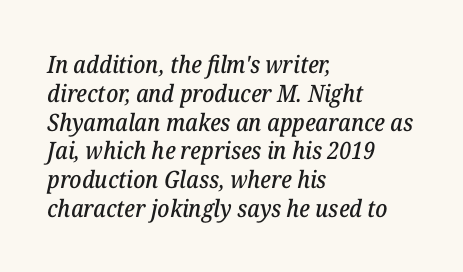
The image shows 24 px text type, italic (leaning right); set left-aligned, line spacing 1.2x, normal letter spacing, not underlined.
